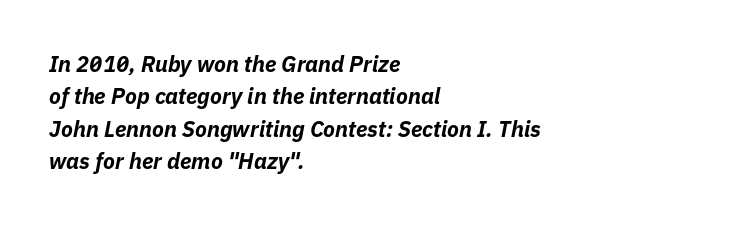
The passage shown stacks its lines at a standard gap. Students, note that the glyphs here touch the page at normal intervals. Strokes here are thick enough to call this a true bold. Slant detected: the letters are inclined.
